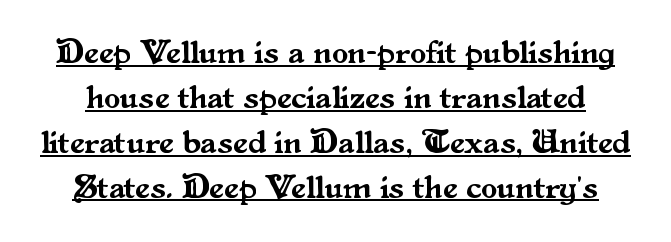
{"serif": "yes", "italic": "no", "width": "normal", "stroke_contrast": "medium", "x_height": "small", "monospaced": "no", "underline": "yes", "line_spacing": "normal", "line_spacing_ratio": 1.36, "letter_spacing": "normal", "letter_spacing_em": 0.0, "glyph_px": 33}
